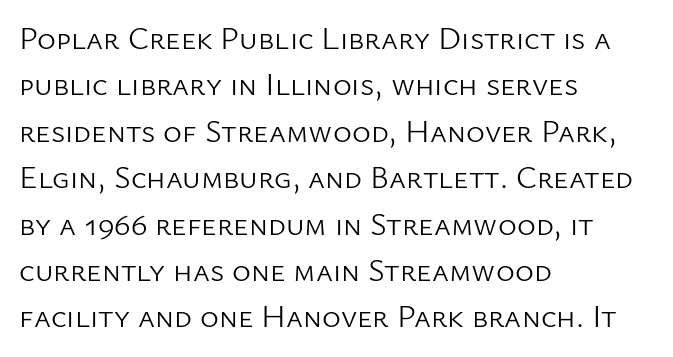
Q: Is the text bold? A: No.
Q: Is the text italic (slanted)? A: No, it is upright.
Q: Is the typeface a serif or a sans-serif typeface? A: Sans-serif.
Q: Is the text underlined? A: No.
Q: How is the paragraph aligned? A: Left-aligned.
Q: Is the spacing between letters normal or unusually wide? A: Normal.
Q: Is the spacing between lines tight, normal or loose? A: Normal.
Q: Width (condensed, normal, or wide)? A: Normal.
Q: Stroke contrast? A: Low.
Q: x-height? A: Medium.
Q: Monospaced? A: No.
